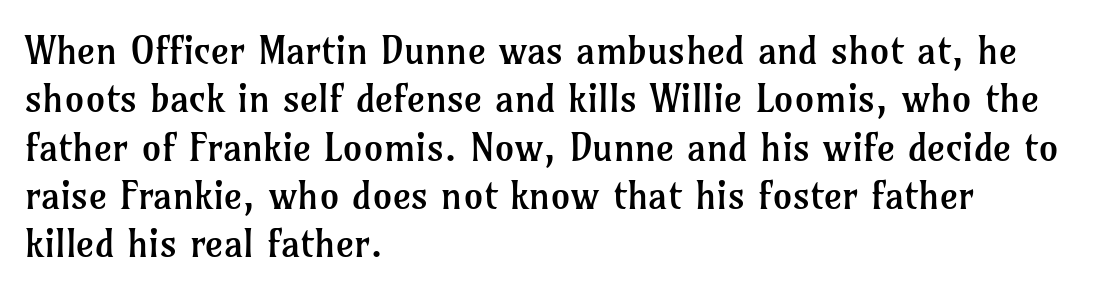
The image shows 39 px regular-weight serif type, upright; set left-aligned, line spacing 1.24x, normal letter spacing, not underlined; low stroke contrast and a medium x-height.
